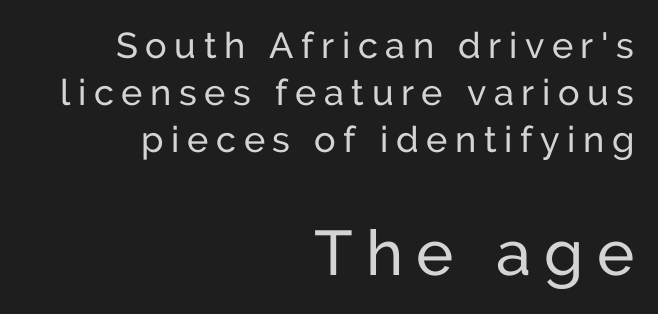
The passage shown is not underscored anywhere. This layout puts the modest block above and the oversized block below. Italic: no, the glyphs are upright roman. Caption: multi-line text, flush right, ragged left.
